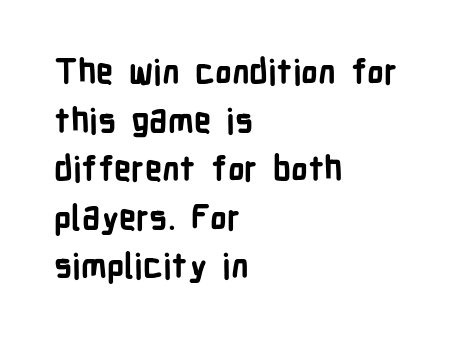
The image shows 34 px bold, condensed sans-serif type, upright; set left-aligned, normal line spacing (1.43x), normal letter spacing, not underlined; low stroke contrast and a medium x-height.
